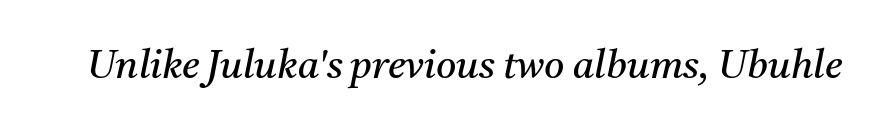
{"serif": "yes", "italic": "yes", "lean": "right", "slant_degrees": 11, "bold": "no", "weight": "regular", "width": "normal", "stroke_contrast": "medium", "x_height": "medium", "monospaced": "no", "underline": "no", "letter_spacing": "normal", "letter_spacing_em": 0.0, "glyph_px": 39}
